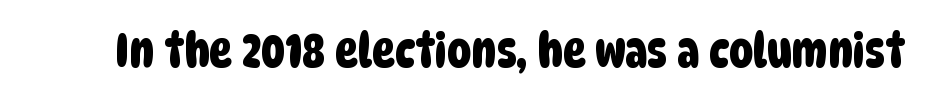
Each word holds together tightly as a unit, with standard inter-letter gaps. I'd call this a sans setting — the letters go barefoot. Think of a printed novel: that variable character pitch is what you see here. No word sits above an underline.
